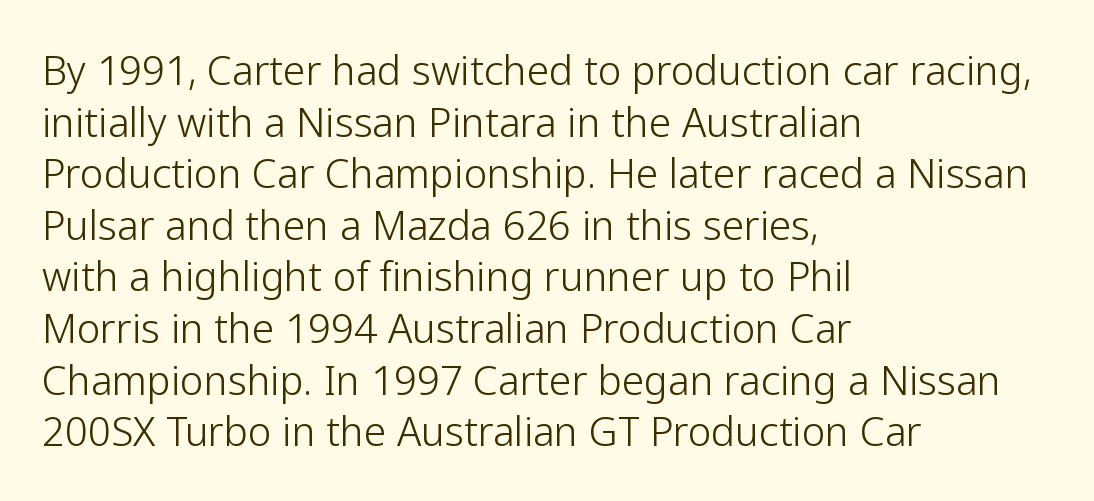
Q: Is the text bold? A: No.
Q: Is the text italic (slanted)? A: No, it is upright.
Q: Is the typeface a serif or a sans-serif typeface? A: Sans-serif.
Q: Is the text underlined? A: No.
Q: How is the paragraph aligned? A: Left-aligned.
Q: Is the spacing between letters normal or unusually wide? A: Normal.
Q: Is the spacing between lines tight, normal or loose? A: Normal.
Q: Width (condensed, normal, or wide)? A: Normal.
Q: Stroke contrast? A: Low.
Q: x-height? A: Medium.
Q: Monospaced? A: No.
